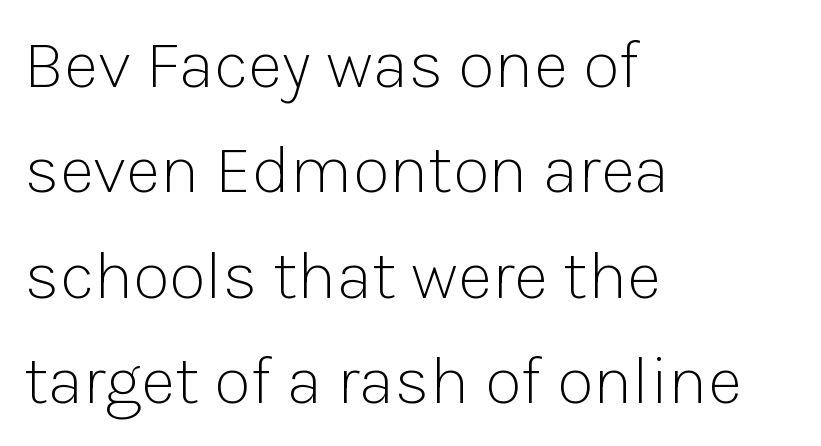
{"serif": "no", "italic": "no", "bold": "no", "weight": "light", "width": "normal", "stroke_contrast": "low", "x_height": "medium", "monospaced": "no", "underline": "no", "align": "left", "line_spacing": "normal", "line_spacing_ratio": 1.55, "letter_spacing": "normal", "letter_spacing_em": 0.0, "glyph_px": 68}
